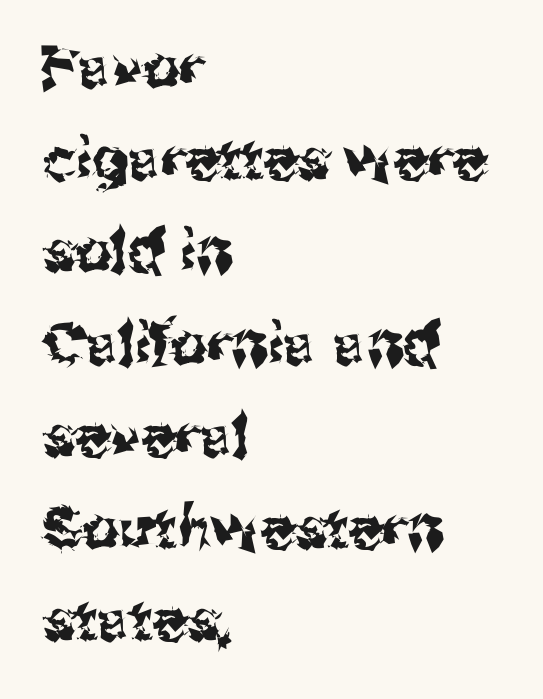
{"serif": "no", "italic": "no", "width": "normal", "stroke_contrast": "medium", "x_height": "medium", "monospaced": "no", "underline": "no", "align": "left", "line_spacing": "normal", "line_spacing_ratio": 1.59, "letter_spacing": "normal", "letter_spacing_em": 0.0, "glyph_px": 58}
